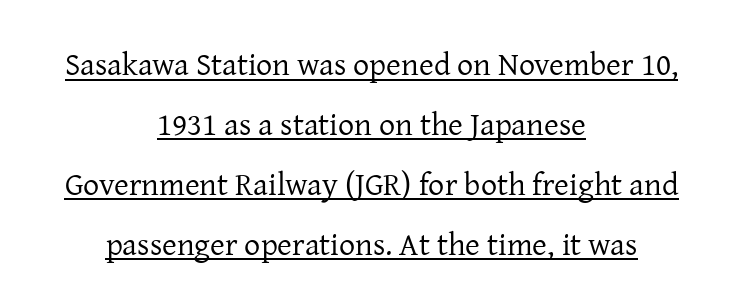
The image shows 32 px regular-weight serif type, upright; set centered, line spacing 1.87x, normal letter spacing, underlined; low stroke contrast and a medium x-height.
